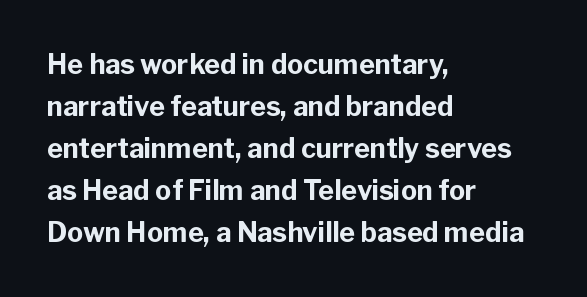
Nothing unusual about the tracking: characters are spaced as the font intends. Layout note: lines flush left. Does the lettering tilt? It doesn't — this is upright. The characters look thick and weighty, a clear bold. If you measured baseline to baseline, you'd find a middling distance. Underlining? Definitely not there.
